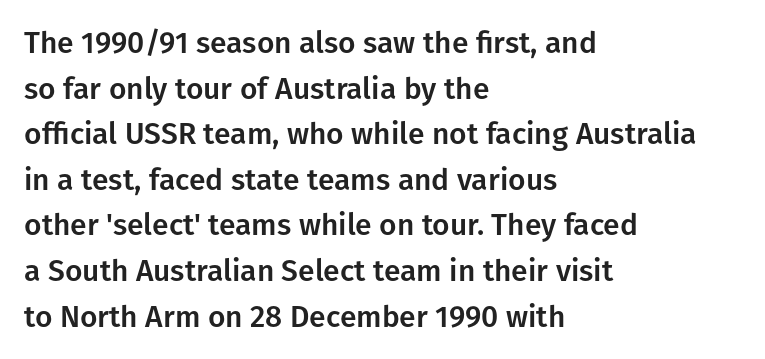
Q: Is the text italic (slanted)? A: No, it is upright.
Q: Is the typeface a serif or a sans-serif typeface? A: Sans-serif.
Q: Is the text underlined? A: No.
Q: How is the paragraph aligned? A: Left-aligned.
Q: Is the spacing between letters normal or unusually wide? A: Normal.
Q: Is the spacing between lines tight, normal or loose? A: Normal.
Q: Width (condensed, normal, or wide)? A: Normal.
Q: Stroke contrast? A: Low.
Q: x-height? A: Medium.
Q: Monospaced? A: No.
